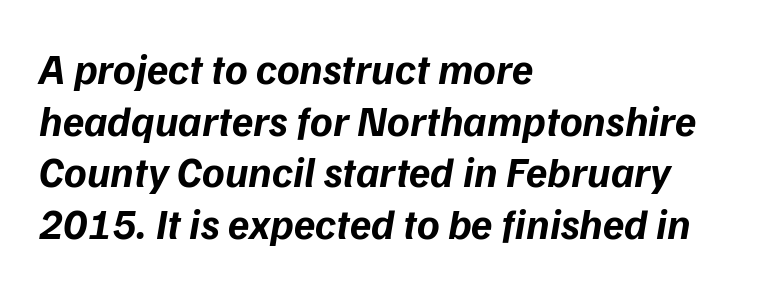
Q: Is the text bold? A: Yes.
Q: Is the text italic (slanted)? A: Yes, it leans right by about 9 degrees.
Q: Is the text underlined? A: No.
Q: How is the paragraph aligned? A: Left-aligned.
Q: Is the spacing between letters normal or unusually wide? A: Normal.
Q: Width (condensed, normal, or wide)? A: Normal.
Q: Stroke contrast? A: Low.
Q: x-height? A: Medium.
Q: Monospaced? A: No.
